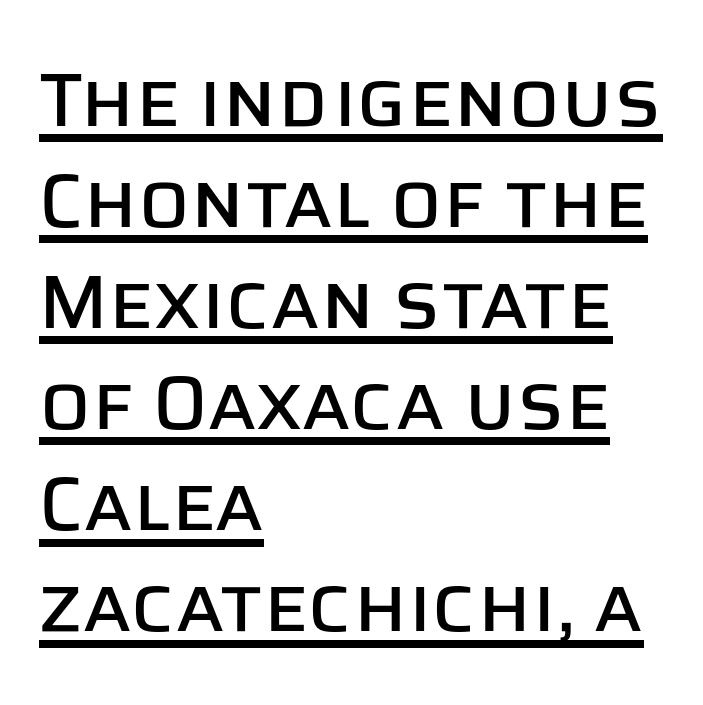
Q: Is the text italic (slanted)? A: No, it is upright.
Q: Is the typeface a serif or a sans-serif typeface? A: Sans-serif.
Q: Is the text underlined? A: Yes.
Q: How is the paragraph aligned? A: Left-aligned.
Q: Is the spacing between letters normal or unusually wide? A: Normal.
Q: Is the spacing between lines tight, normal or loose? A: Normal.
Q: Width (condensed, normal, or wide)? A: Normal.
Q: Stroke contrast? A: Low.
Q: x-height? A: Large.
Q: Monospaced? A: No.
